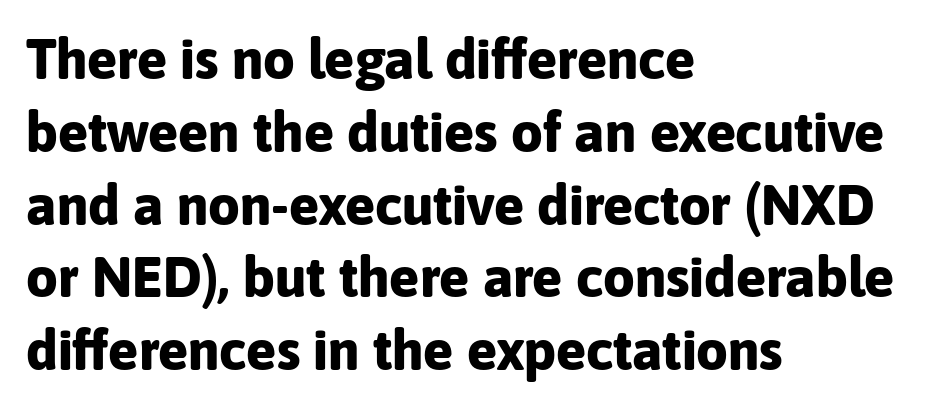
{"serif": "no", "italic": "no", "bold": "yes", "weight": "bold", "width": "normal", "stroke_contrast": "low", "x_height": "medium", "monospaced": "no", "underline": "no", "align": "left", "line_spacing": "normal", "line_spacing_ratio": 1.3, "letter_spacing": "normal", "letter_spacing_em": 0.0, "glyph_px": 56}
